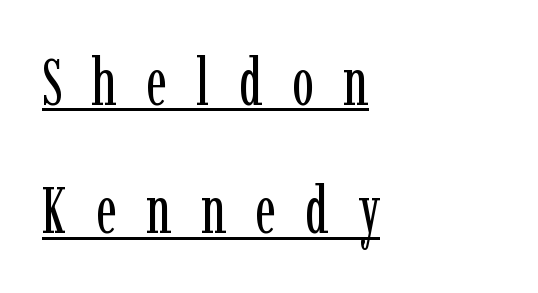
Q: Is the text bold? A: No.
Q: Is the text italic (slanted)? A: No, it is upright.
Q: Is the typeface a serif or a sans-serif typeface? A: Serif.
Q: Is the text underlined? A: Yes.
Q: How is the paragraph aligned? A: Left-aligned.
Q: Is the spacing between letters normal or unusually wide? A: Unusually wide.
Q: Is the spacing between lines tight, normal or loose? A: Loose.
Q: Width (condensed, normal, or wide)? A: Condensed.
Q: Stroke contrast? A: Low.
Q: x-height? A: Medium.
Q: Monospaced? A: No.
